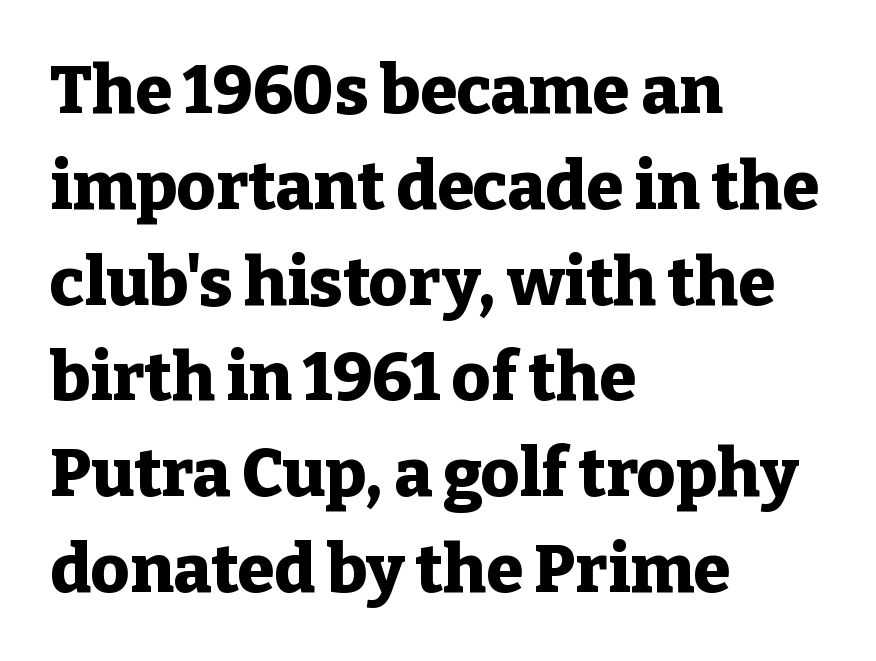
The image shows 67 px heavy serif type, upright; set left-aligned, normal line spacing (1.43x), normal letter spacing, not underlined; low stroke contrast and a medium x-height.
